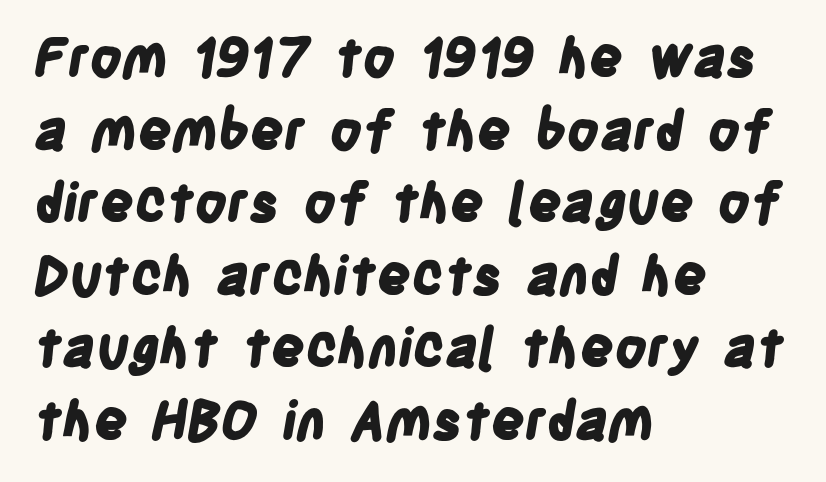
The image shows 53 px bold, condensed sans-serif type; set left-aligned, normal line spacing (1.37x), normal letter spacing, not underlined; low stroke contrast and a large x-height.
